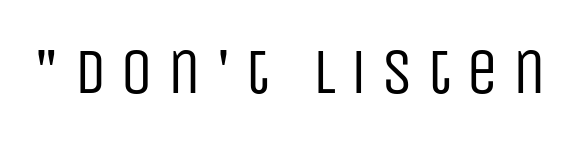
Q: Is the text bold? A: No.
Q: Is the text italic (slanted)? A: No, it is upright.
Q: Is the typeface a serif or a sans-serif typeface? A: Sans-serif.
Q: Is the text underlined? A: No.
Q: Is the spacing between letters normal or unusually wide? A: Unusually wide.
Q: Width (condensed, normal, or wide)? A: Condensed.
Q: Stroke contrast? A: Low.
Q: x-height? A: Large.
Q: Monospaced? A: No.
